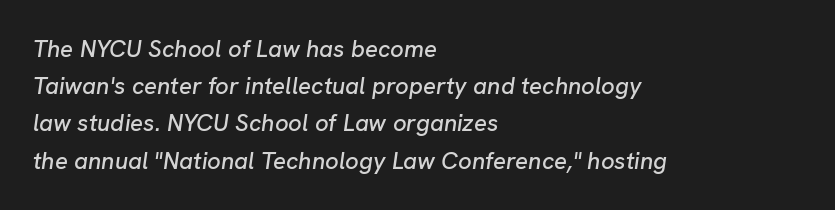
Q: Is the text italic (slanted)? A: Yes, it leans right by about 8 degrees.
Q: Is the text underlined? A: No.
Q: How is the paragraph aligned? A: Left-aligned.
Q: Is the spacing between letters normal or unusually wide? A: Normal.
Q: Is the spacing between lines tight, normal or loose? A: Normal.
